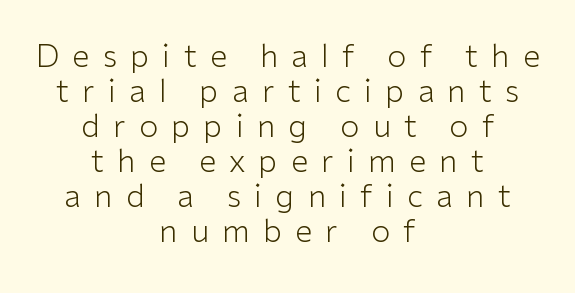
Nope, not italic — everything's standing straight. Which margin do the lines hug? Neither — every line sits in the middle. The zone under the glyphs is completely vacant. The letters are spread apart with noticeably loose tracking. Leading: reduced. The letters advance in unequal steps, a hallmark of proportional type.
